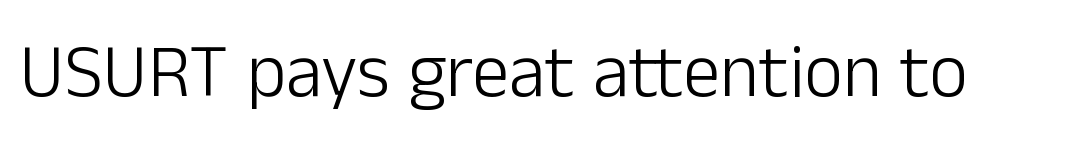
Q: Is the text bold? A: No.
Q: Is the text italic (slanted)? A: No, it is upright.
Q: Is the typeface a serif or a sans-serif typeface? A: Sans-serif.
Q: Is the text underlined? A: No.
Q: Is the spacing between letters normal or unusually wide? A: Normal.
Q: Width (condensed, normal, or wide)? A: Normal.
Q: Stroke contrast? A: Low.
Q: x-height? A: Medium.
Q: Monospaced? A: No.
